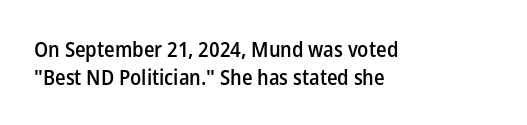
Q: Is the text bold? A: Semi-bold.
Q: Is the text italic (slanted)? A: No, it is upright.
Q: Is the text underlined? A: No.
Q: How is the paragraph aligned? A: Left-aligned.
Q: Is the spacing between letters normal or unusually wide? A: Normal.
Q: Is the spacing between lines tight, normal or loose? A: Normal.
